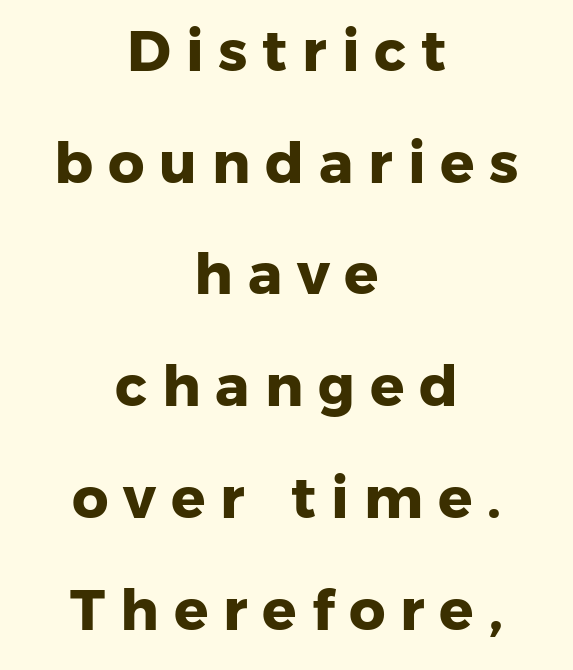
Q: Is the text bold? A: Yes.
Q: Is the typeface a serif or a sans-serif typeface? A: Sans-serif.
Q: Is the text underlined? A: No.
Q: How is the paragraph aligned? A: Centered.
Q: Is the spacing between letters normal or unusually wide? A: Unusually wide.
Q: Is the spacing between lines tight, normal or loose? A: Loose.
Q: Width (condensed, normal, or wide)? A: Normal.
Q: Stroke contrast? A: Low.
Q: x-height? A: Medium.
Q: Monospaced? A: No.
